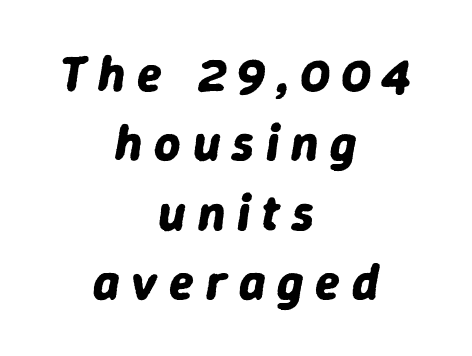
{"italic": "yes", "lean": "right", "slant_degrees": 9, "bold": "yes", "weight": "bold", "width": "normal", "stroke_contrast": "low", "x_height": "medium", "monospaced": "no", "underline": "no", "align": "center", "line_spacing": "normal", "line_spacing_ratio": 1.36, "letter_spacing": "wide", "letter_spacing_em": 0.23, "glyph_px": 51}
